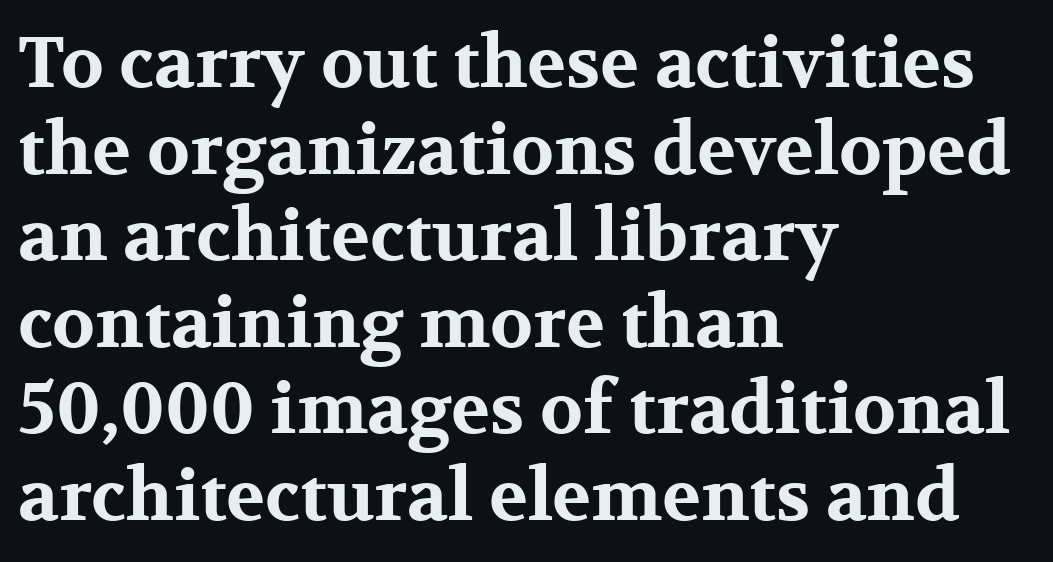
Serif or sans? Serif — the stroke terminals have little feet. Proportional: the letters do not fall into vertical columns. Each glyph is drawn with heavy, bold strokes. The passage shown has conventional tracking throughout.
